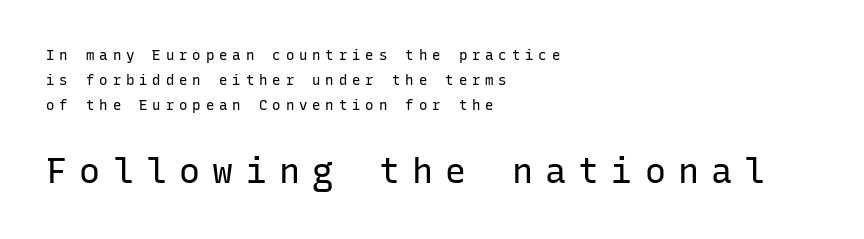
The rendering shows plain stroke endings on the letterforms — a sans-serif design. Think of a typewriter: that constant character pitch is what you see here. The setting favours the left margin, as ordinary paragraphs usually do. Which of the two is more prominent by size? The second, at the bottom. Stems here are at most as thick as an everyday book face. Ordinary non-slanted type is in use.
